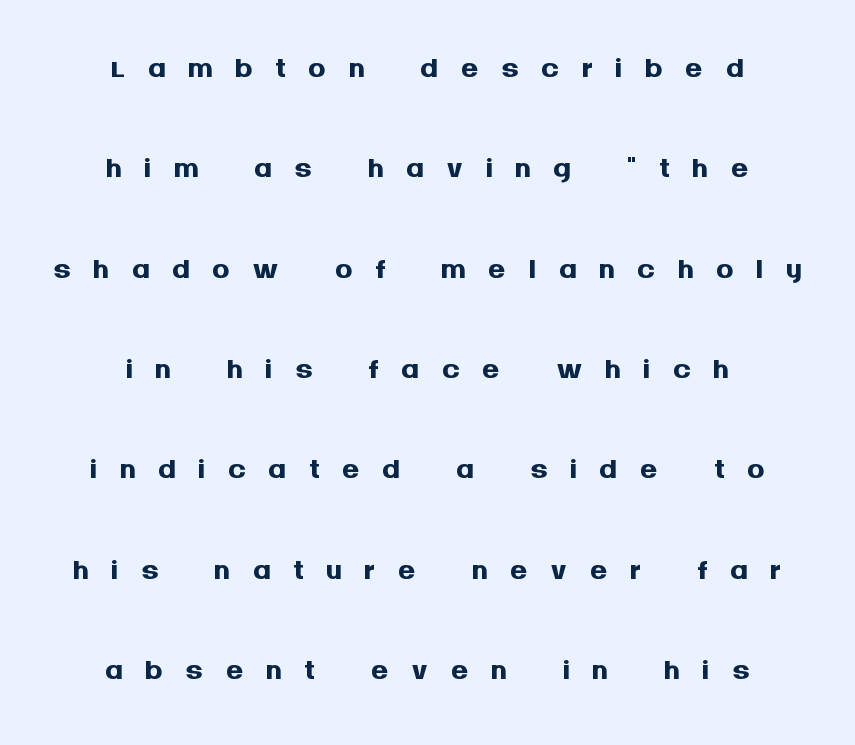
You could not count columns in this text — the font is proportionally spaced. Note: no serifs on the glyphs. The letters are spread apart with noticeably loose tracking. Casual observation: everything's sitting right in the middle. Loosely led — the rows are spread out. This is roman type, the default non-slanted kind.
